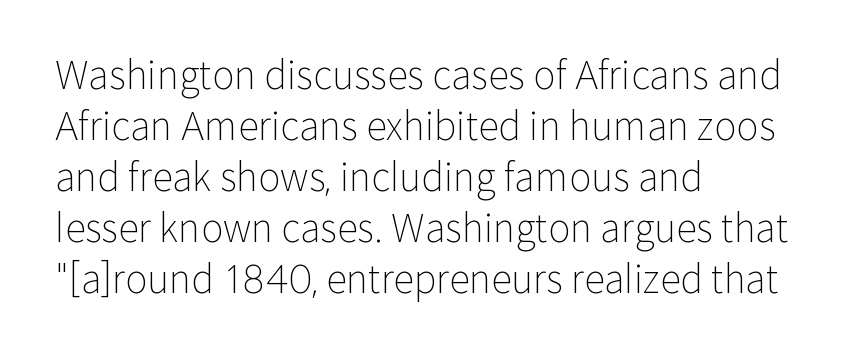
Q: Is the text bold? A: No.
Q: Is the text italic (slanted)? A: No, it is upright.
Q: Is the typeface a serif or a sans-serif typeface? A: Sans-serif.
Q: Is the text underlined? A: No.
Q: How is the paragraph aligned? A: Left-aligned.
Q: Is the spacing between letters normal or unusually wide? A: Normal.
Q: Is the spacing between lines tight, normal or loose? A: Normal.
Q: Width (condensed, normal, or wide)? A: Normal.
Q: Stroke contrast? A: Low.
Q: x-height? A: Medium.
Q: Monospaced? A: No.
